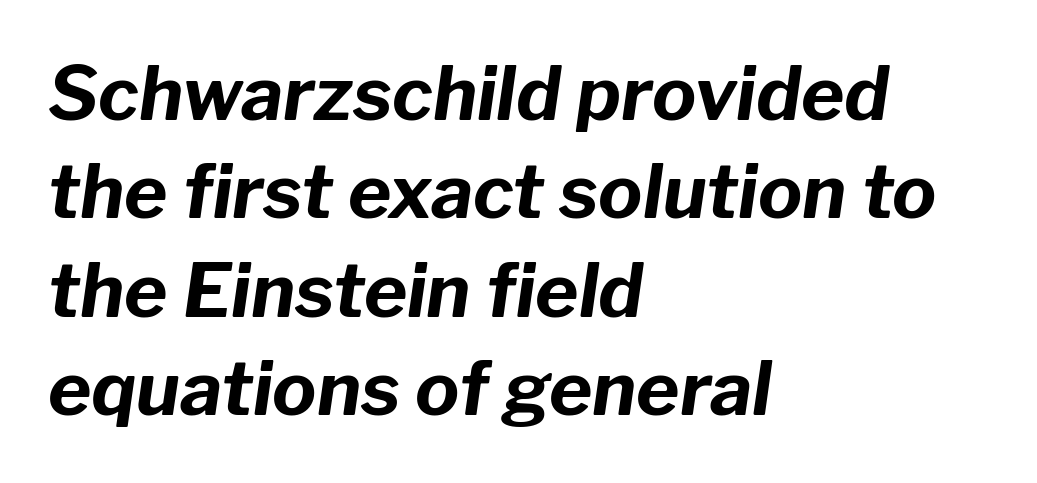
Anything drawn beneath the words? Only blank space. Does extra space separate the letters? No, they use regular spacing. The passage shown is typed in a proportional face where columns would drift. It's the slanting kind of type.
